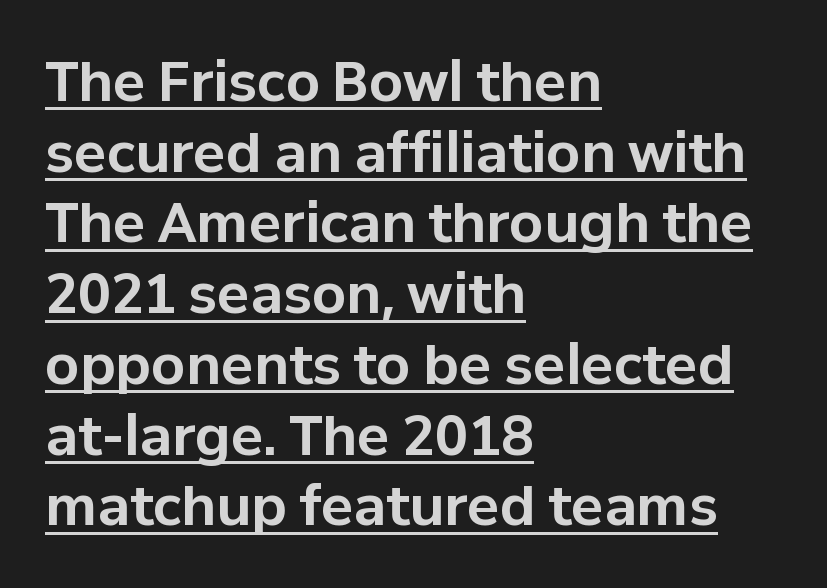
Character widths vary here, with narrow letters taking less room than wide ones. Type style note: lacks serifs. Students, note that the glyphs here touch the page at normal intervals. The compositor pushed each line to the left boundary.
